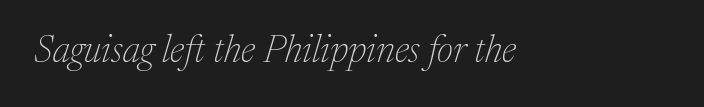
The image shows 38 px thin serif type, italic (leaning right); set normal letter spacing, not underlined; medium stroke contrast and a medium x-height.
